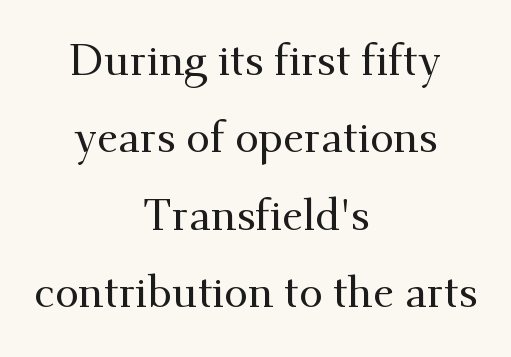
The passage shown is typed in a proportional face where columns would drift. The letters stand upright; this is a roman face. Honestly, the letter spacing is just normal — you wouldn't notice it. Anything drawn beneath the words? Only blank space.
